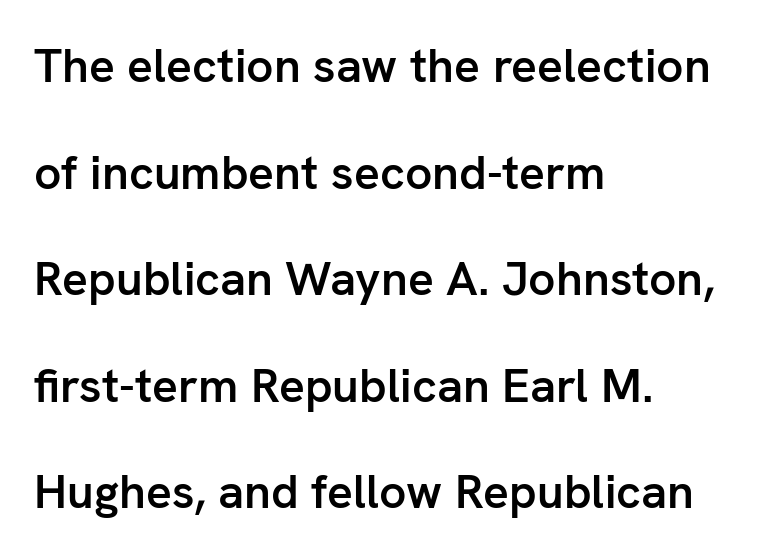
{"serif": "no", "italic": "no", "bold": "semi", "weight": "semibold", "width": "normal", "stroke_contrast": "low", "x_height": "medium", "monospaced": "no", "underline": "no", "align": "left", "line_spacing": "loose", "line_spacing_ratio": 2.22, "letter_spacing": "normal", "letter_spacing_em": 0.0, "glyph_px": 48}
